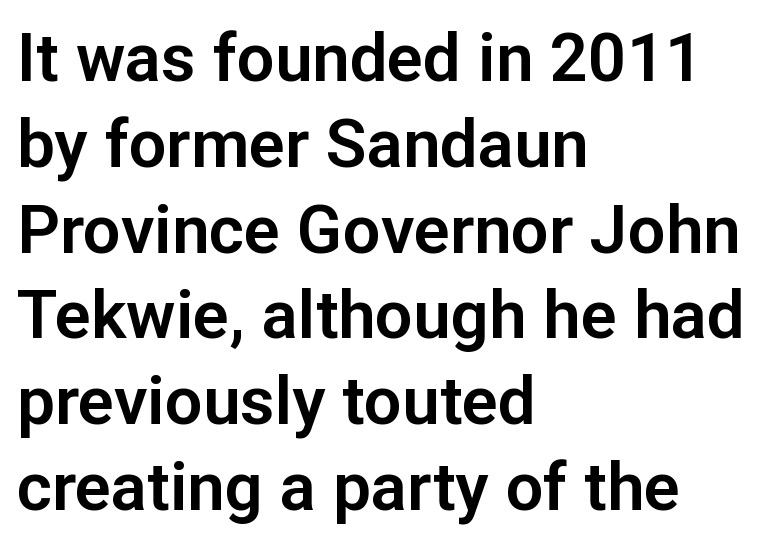
The image shows 67 px sans-serif type, upright; set left-aligned, normal line spacing (1.28x), normal letter spacing, not underlined; low stroke contrast and a medium x-height.
